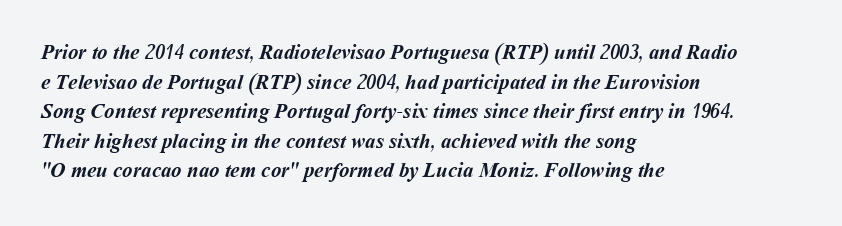
This sample uses plain, unmodified letter spacing. Plain, unruled lines of type. Notice how the passage keeps a crisp vertical edge on the left only. The line-height multiplier appears to be the usual default. You'd pick this weight for a headline — it's a proper bold.
